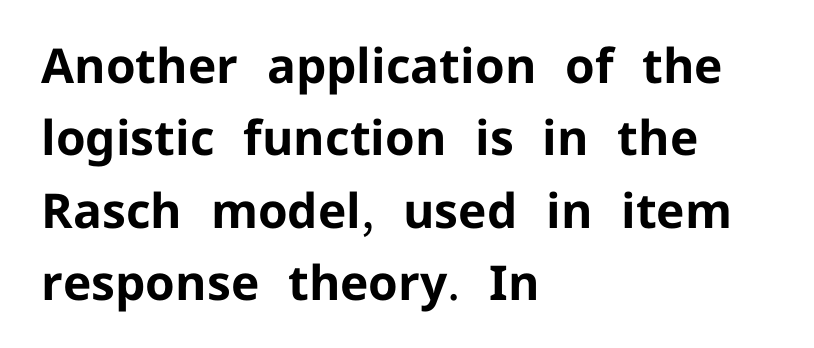
Q: Is the text bold? A: Yes.
Q: Is the text italic (slanted)? A: No, it is upright.
Q: Is the typeface a serif or a sans-serif typeface? A: Sans-serif.
Q: Is the text underlined? A: No.
Q: How is the paragraph aligned? A: Left-aligned.
Q: Is the spacing between letters normal or unusually wide? A: Normal.
Q: Is the spacing between lines tight, normal or loose? A: Normal.
Q: Width (condensed, normal, or wide)? A: Normal.
Q: Stroke contrast? A: Low.
Q: x-height? A: Medium.
Q: Monospaced? A: No.
